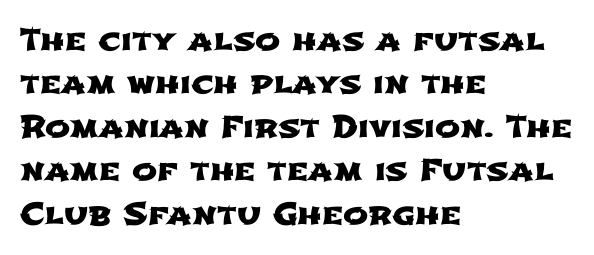
{"serif": "no", "width": "wide", "stroke_contrast": "low", "x_height": "medium", "monospaced": "no", "underline": "no", "align": "left", "line_spacing": "normal", "line_spacing_ratio": 1.45, "letter_spacing": "normal", "letter_spacing_em": 0.0, "glyph_px": 30}
